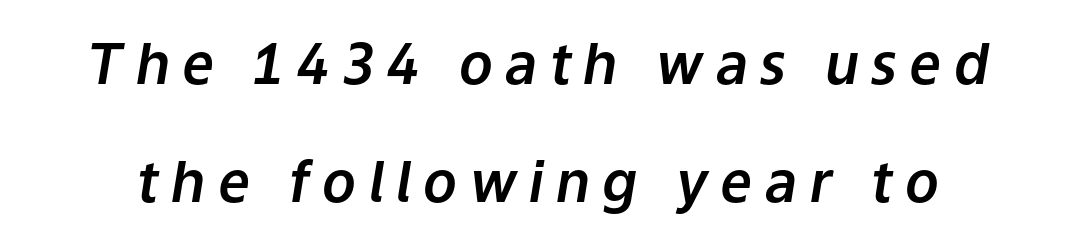
The image shows 56 px text type, italic (leaning right); set loose line spacing (2.1x), unusually wide letter spacing (+0.22 em), not underlined; low stroke contrast and a medium x-height.
